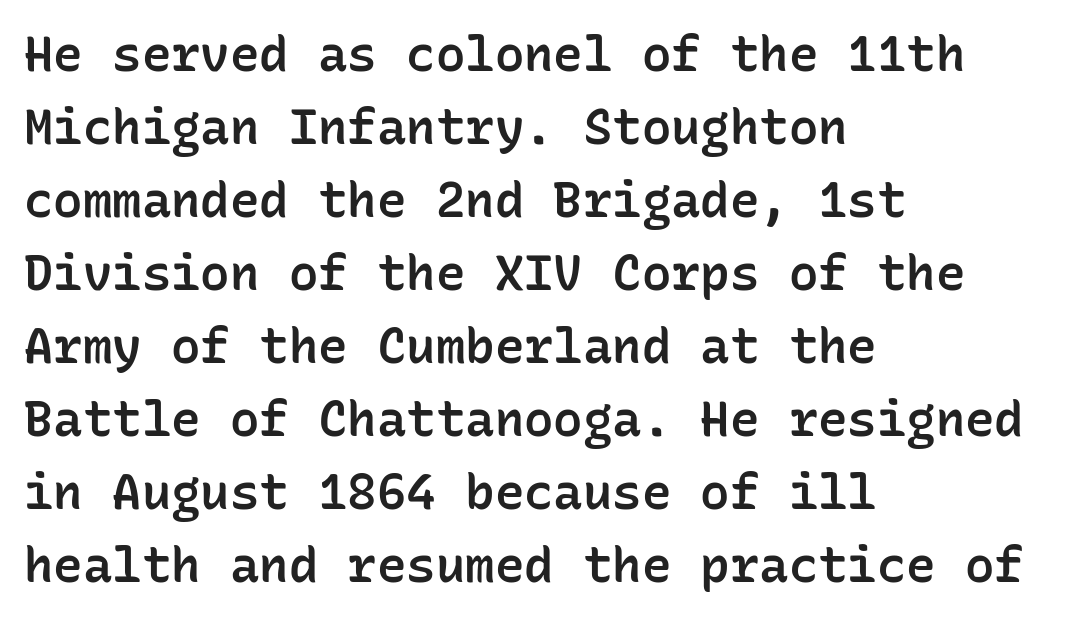
The image shows 49 px semibold sans-serif type, upright, monospaced; set left-aligned, normal line spacing (1.49x), normal letter spacing, not underlined; low stroke contrast and a medium x-height.
